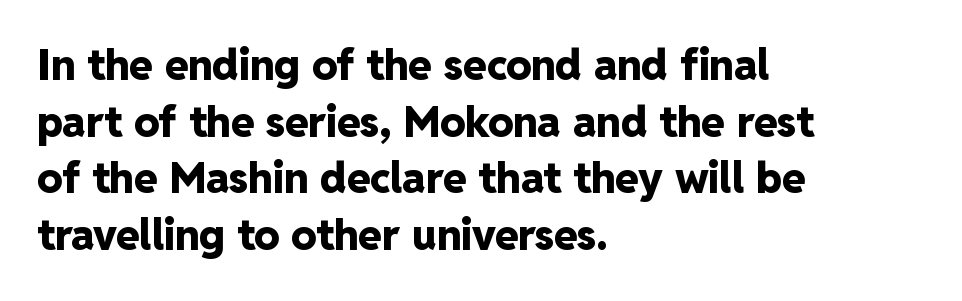
The image shows 42 px heavy sans-serif type, upright; set left-aligned, normal line spacing (1.35x), normal letter spacing, not underlined; low stroke contrast and a medium x-height.
